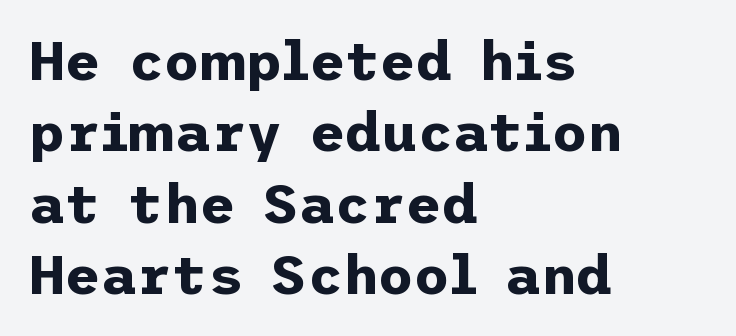
The space beneath each line is pristine and unruled. Rendered with straight, roman letterforms. Nobody touched the tracking dial on this one. The paragraph has a hard left edge and a soft right edge. This block has exactly the height ordinary leading produces. Typesetter's note: full bold, strokes at maximum text heaviness.
